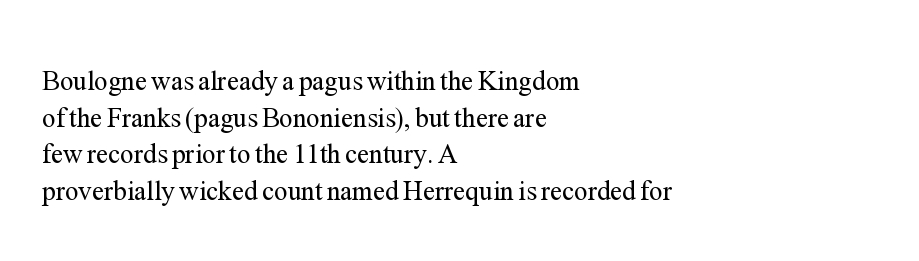
Reading down the block, your eye returns to a fixed left position each line. Do the letters lean? They stand straight. The strip under each line holds only bare page. Bold? No — there's no thickening of the strokes. Line spacing here is normal. Glyph-to-glyph distance matches everyday printed text.
